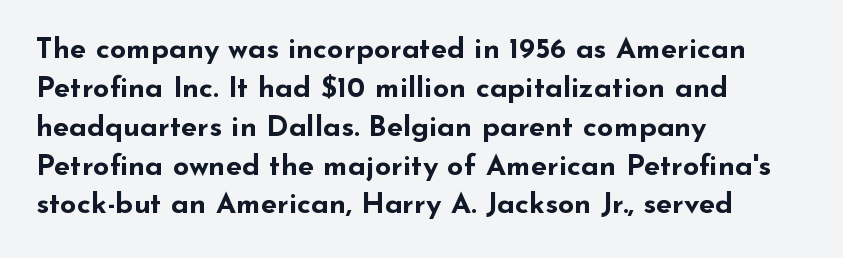
{"serif": "no", "italic": "no", "bold": "yes", "weight": "bold", "width": "wide", "stroke_contrast": "low", "x_height": "small", "monospaced": "no", "underline": "no", "align": "left", "line_spacing": "normal", "line_spacing_ratio": 1.34, "letter_spacing": "normal", "letter_spacing_em": 0.0, "glyph_px": 29}
